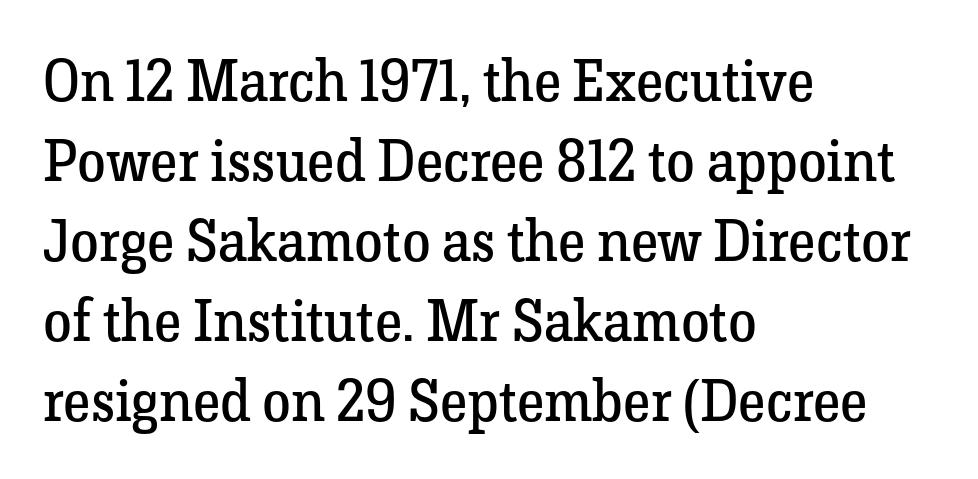
{"serif": "yes", "italic": "no", "bold": "no", "weight": "regular", "width": "normal", "stroke_contrast": "low", "x_height": "medium", "monospaced": "no", "underline": "no", "align": "left", "line_spacing": "normal", "line_spacing_ratio": 1.38, "letter_spacing": "normal", "letter_spacing_em": 0.0, "glyph_px": 58}
